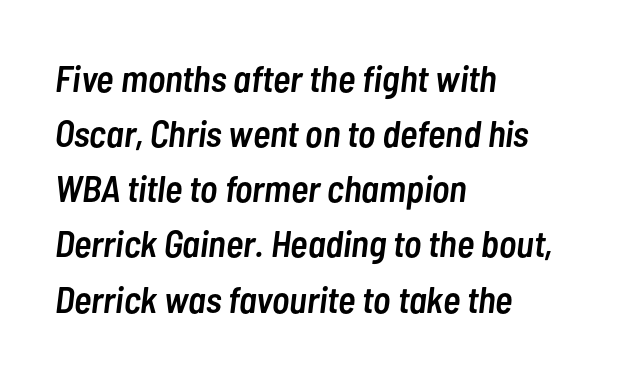
Each row of text sits above clean, open space. Every character sits at an angle, as italics do. If you drew a ruler down the left edge, every line would touch it. The type is set solid horizontally, with unmodified tracking.
